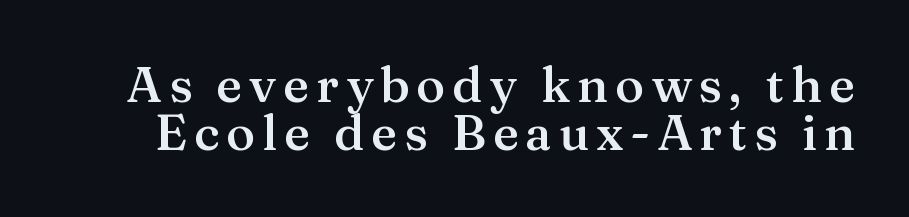
Q: Is the text bold? A: Semi-bold.
Q: Is the text italic (slanted)? A: No, it is upright.
Q: Is the typeface a serif or a sans-serif typeface? A: Serif.
Q: Is the text underlined? A: No.
Q: Is the spacing between lines tight, normal or loose? A: Tight.
Q: Width (condensed, normal, or wide)? A: Normal.
Q: Stroke contrast? A: Medium.
Q: x-height? A: Medium.
Q: Monospaced? A: No.
